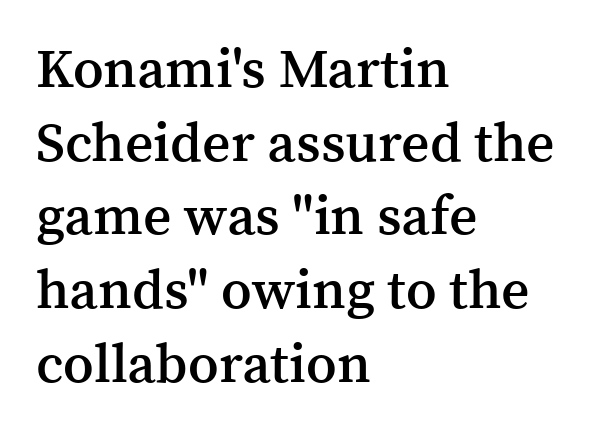
Q: Is the text bold? A: Semi-bold.
Q: Is the text italic (slanted)? A: No, it is upright.
Q: Is the typeface a serif or a sans-serif typeface? A: Serif.
Q: Is the text underlined? A: No.
Q: How is the paragraph aligned? A: Left-aligned.
Q: Is the spacing between letters normal or unusually wide? A: Normal.
Q: Is the spacing between lines tight, normal or loose? A: Normal.
Q: Width (condensed, normal, or wide)? A: Normal.
Q: Stroke contrast? A: Medium.
Q: x-height? A: Medium.
Q: Monospaced? A: No.
